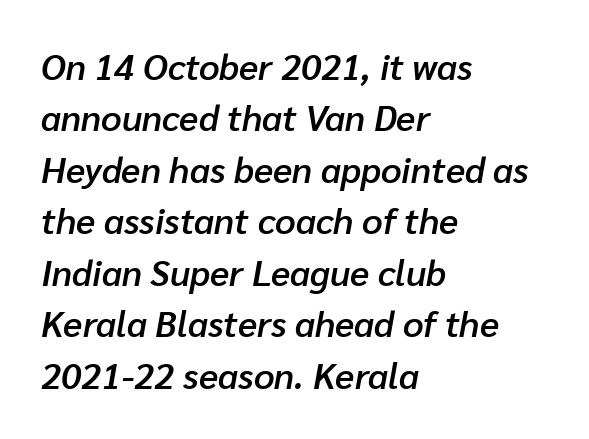
The image shows 36 px semibold type, italic (leaning right); set left-aligned, normal line spacing (1.43x), normal letter spacing, not underlined; low stroke contrast and a medium x-height.
